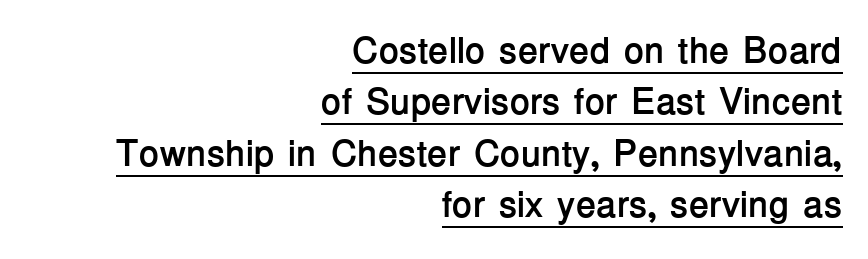
The image shows 37 px semibold sans-serif type, upright; set right-aligned, normal line spacing (1.39x), normal letter spacing, underlined; low stroke contrast and a medium x-height.
